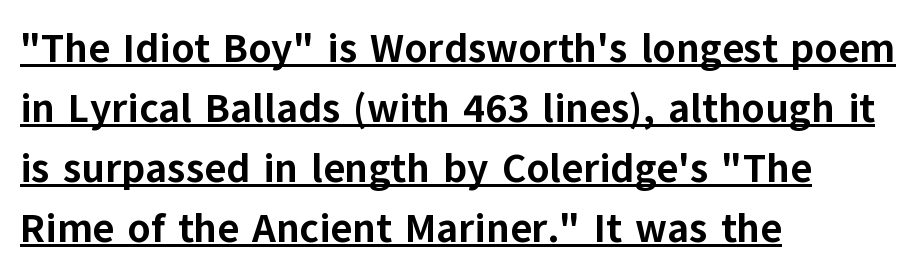
Q: Is the text bold? A: Yes.
Q: Is the text italic (slanted)? A: No, it is upright.
Q: Is the typeface a serif or a sans-serif typeface? A: Sans-serif.
Q: Is the text underlined? A: Yes.
Q: How is the paragraph aligned? A: Left-aligned.
Q: Is the spacing between letters normal or unusually wide? A: Normal.
Q: Is the spacing between lines tight, normal or loose? A: Normal.
Q: Width (condensed, normal, or wide)? A: Normal.
Q: Stroke contrast? A: Low.
Q: x-height? A: Medium.
Q: Monospaced? A: No.
